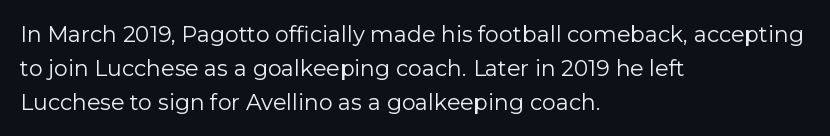
Q: Is the text bold? A: No.
Q: Is the text italic (slanted)? A: No, it is upright.
Q: Is the text underlined? A: No.
Q: How is the paragraph aligned? A: Left-aligned.
Q: Is the spacing between letters normal or unusually wide? A: Normal.
Q: Is the spacing between lines tight, normal or loose? A: Normal.
